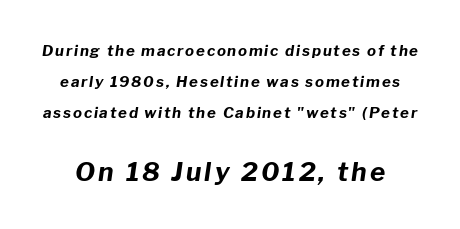
{"italic": "yes", "lean": "right", "slant_degrees": 8, "bold": "yes", "underline": "no", "line_spacing": "loose", "line_spacing_ratio": 2.07, "larger_block": "second", "size_ratio": 1.73, "glyph_px": 26}
